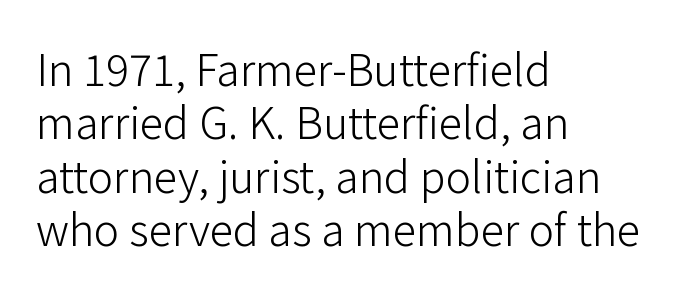
The image shows 43 px light sans-serif type, upright; set left-aligned, line spacing 1.24x, normal letter spacing, not underlined; low stroke contrast and a medium x-height.
